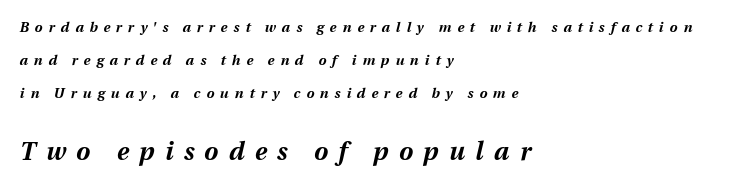
{"italic": "yes", "lean": "right", "slant_degrees": 12, "bold": "yes", "underline": "no", "align": "left", "line_spacing": "loose", "line_spacing_ratio": 2.34, "letter_spacing": "wide", "letter_spacing_em": 0.42, "larger_block": "second", "size_ratio": 1.79, "glyph_px": 25}
